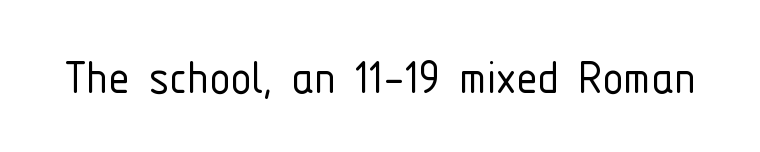
Q: Is the text bold? A: No.
Q: Is the text italic (slanted)? A: No, it is upright.
Q: Is the typeface a serif or a sans-serif typeface? A: Sans-serif.
Q: Is the text underlined? A: No.
Q: Is the spacing between letters normal or unusually wide? A: Normal.
Q: Width (condensed, normal, or wide)? A: Condensed.
Q: Stroke contrast? A: Low.
Q: x-height? A: Medium.
Q: Monospaced? A: No.
